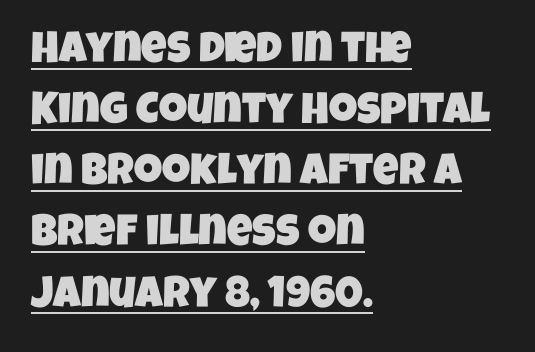
Q: Is the typeface a serif or a sans-serif typeface? A: Sans-serif.
Q: Is the text underlined? A: Yes.
Q: How is the paragraph aligned? A: Left-aligned.
Q: Is the spacing between letters normal or unusually wide? A: Normal.
Q: Is the spacing between lines tight, normal or loose? A: Normal.
Q: Width (condensed, normal, or wide)? A: Condensed.
Q: Stroke contrast? A: Low.
Q: x-height? A: Large.
Q: Monospaced? A: No.
